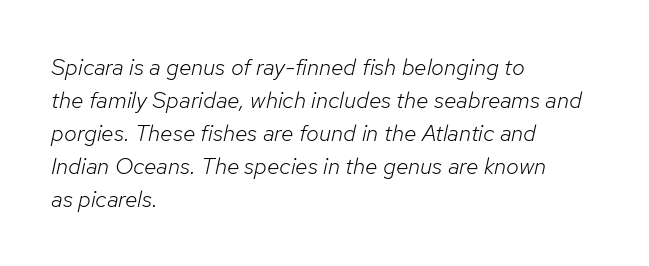
A clean baseline with only descenders dipping below it. Does the leading feel generous? No, just average. The passage shown leans; its letterforms are oblique. Casual observation: everything's shoved over to the left.
